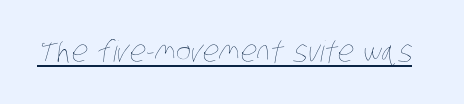
{"bold": "no", "weight": "thin", "width": "condensed", "stroke_contrast": "low", "x_height": "large", "monospaced": "no", "underline": "yes", "letter_spacing": "normal", "letter_spacing_em": 0.0, "glyph_px": 29}
